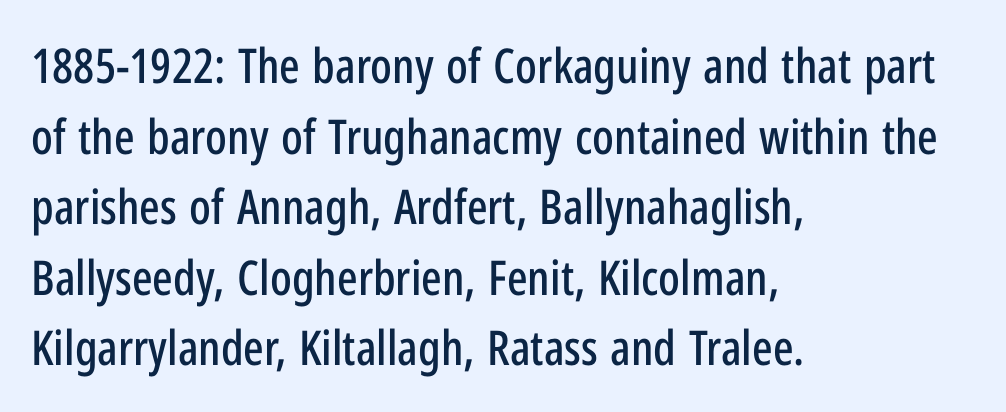
Q: Is the text italic (slanted)? A: No, it is upright.
Q: Is the typeface a serif or a sans-serif typeface? A: Sans-serif.
Q: Is the text underlined? A: No.
Q: How is the paragraph aligned? A: Left-aligned.
Q: Is the spacing between letters normal or unusually wide? A: Normal.
Q: Is the spacing between lines tight, normal or loose? A: Normal.
Q: Width (condensed, normal, or wide)? A: Condensed.
Q: Stroke contrast? A: Low.
Q: x-height? A: Medium.
Q: Monospaced? A: No.
